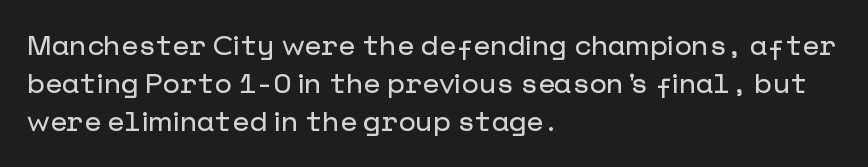
{"serif": "no", "italic": "no", "width": "normal", "stroke_contrast": "low", "x_height": "medium", "underline": "no", "align": "left", "line_spacing": "normal", "line_spacing_ratio": 1.35, "letter_spacing": "normal", "letter_spacing_em": 0.0, "glyph_px": 28}
